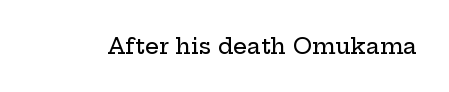
{"italic": "no", "underline": "no", "letter_spacing": "normal", "letter_spacing_em": 0.0, "glyph_px": 22}
